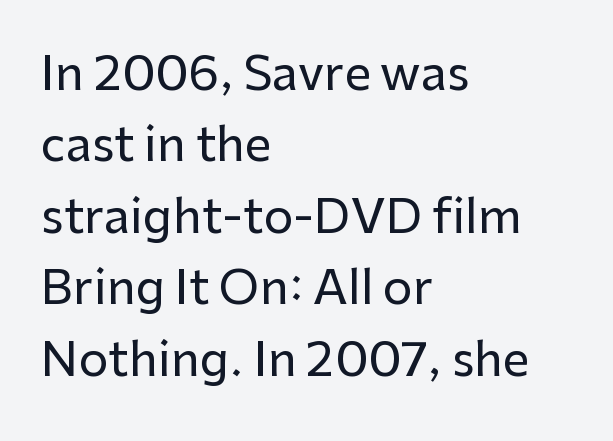
Posture: straight, roman, zero tilt. Reading down the column, the eye jumps a familiar distance to each next line. The compositor pushed each line to the left boundary. Underlining? Definitely not there.
